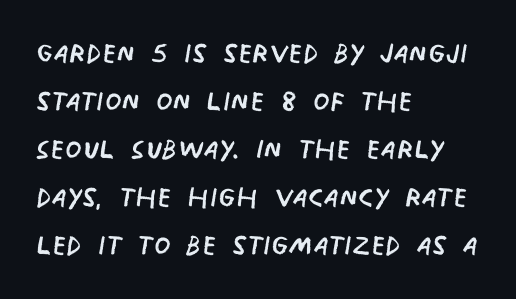
The image shows 38 px regular-weight, condensed sans-serif type; set left-aligned, normal line spacing (1.26x), normal letter spacing, not underlined; low stroke contrast and a large x-height.
